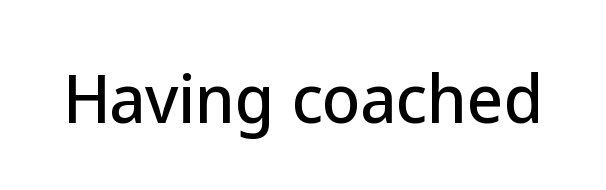
The image shows 63 px sans-serif type, upright; set normal letter spacing, not underlined; low stroke contrast and a medium x-height.
